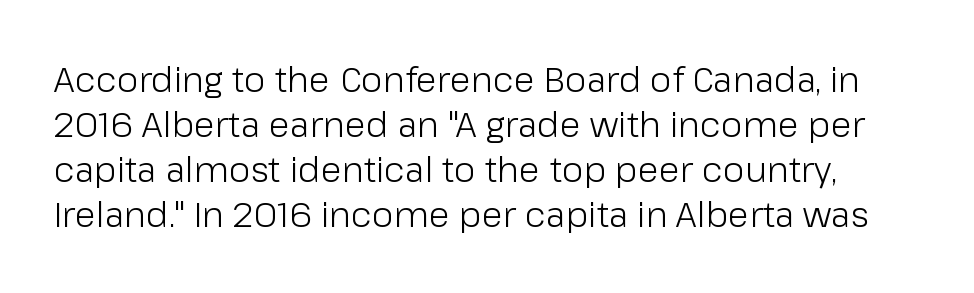
{"serif": "no", "italic": "no", "bold": "no", "weight": "light", "width": "normal", "stroke_contrast": "low", "x_height": "medium", "monospaced": "no", "underline": "no", "line_spacing": "normal", "line_spacing_ratio": 1.29, "letter_spacing": "normal", "letter_spacing_em": 0.0, "glyph_px": 35}
